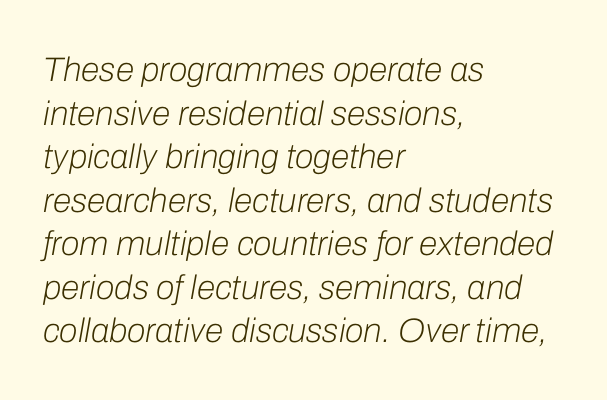
Q: Is the text bold? A: No.
Q: Is the text italic (slanted)? A: Yes, it leans right by about 10 degrees.
Q: Is the text underlined? A: No.
Q: How is the paragraph aligned? A: Left-aligned.
Q: Is the spacing between letters normal or unusually wide? A: Normal.
Q: Is the spacing between lines tight, normal or loose? A: Normal.
Q: Width (condensed, normal, or wide)? A: Normal.
Q: Stroke contrast? A: Low.
Q: x-height? A: Medium.
Q: Monospaced? A: No.
